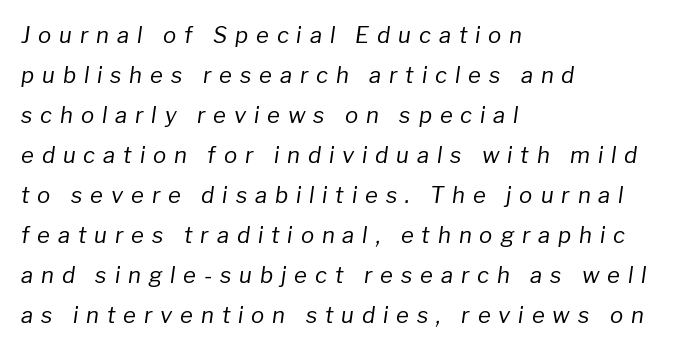
The image shows 22 px text type, italic (leaning right); set left-aligned, line spacing 1.82x, unusually wide letter spacing (+0.36 em), not underlined.
